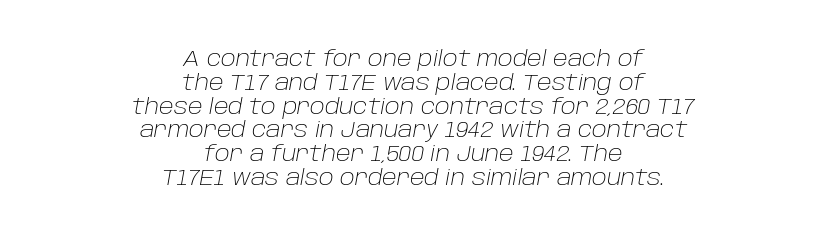
Q: Is the text bold? A: No.
Q: Is the text italic (slanted)? A: Yes, it leans right by about 10 degrees.
Q: Is the text underlined? A: No.
Q: How is the paragraph aligned? A: Centered.
Q: Is the spacing between letters normal or unusually wide? A: Normal.
Q: Is the spacing between lines tight, normal or loose? A: Tight.
